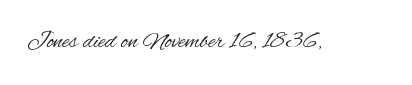
Only glyphs here, with clear space below each row. Between one letter and the next there's only the usual sliver of space. Is this a heavy cut? Hardly; it is regular or lighter.
